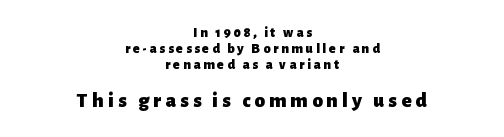
Q: Is the text bold? A: Yes.
Q: Is the text italic (slanted)? A: No, it is upright.
Q: Is the text underlined? A: No.
Q: How is the paragraph aligned? A: Centered.
Q: Is the spacing between letters normal or unusually wide? A: Unusually wide.
Q: Is the spacing between lines tight, normal or loose? A: Tight.
Q: Which block of text is set in a larger size, the first (top) or the second (bottom)? A: The second (bottom) one.
